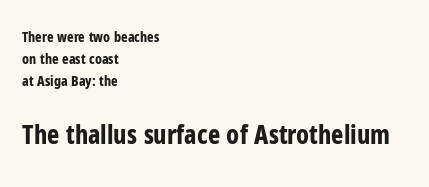
The passage shown begins with its smaller block and ends with its larger one. The vertical gap from one line to the next is medium. Nothing unusual about the tracking: characters are spaced as the font intends. Check the space under the baseline: it is left empty. These lines stack with their left ends in a neat column.
